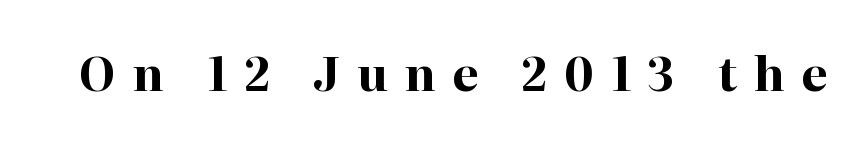
{"serif": "yes", "italic": "no", "bold": "yes", "weight": "bold", "width": "normal", "stroke_contrast": "high", "x_height": "medium", "monospaced": "no", "underline": "no", "letter_spacing": "wide", "letter_spacing_em": 0.35, "glyph_px": 47}
